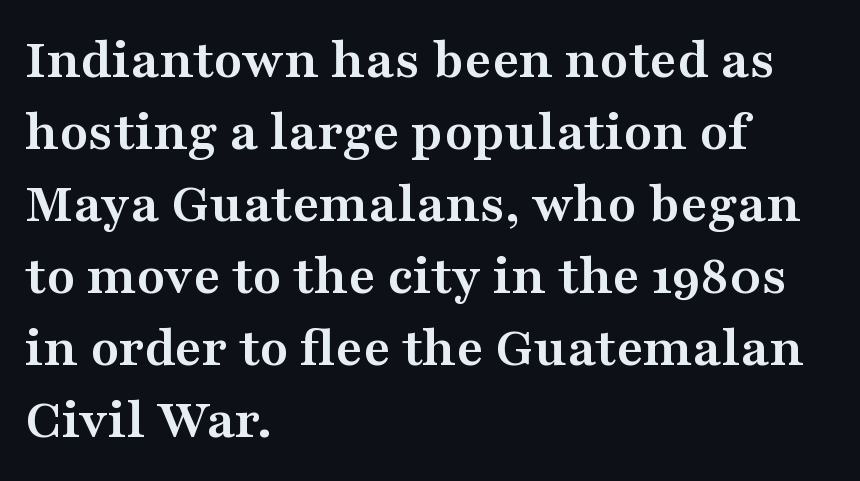
{"serif": "yes", "italic": "no", "bold": "yes", "weight": "semibold", "width": "wide", "stroke_contrast": "medium", "x_height": "medium", "monospaced": "no", "underline": "no", "align": "left", "line_spacing_ratio": 1.24, "letter_spacing": "normal", "letter_spacing_em": 0.0, "glyph_px": 58}
